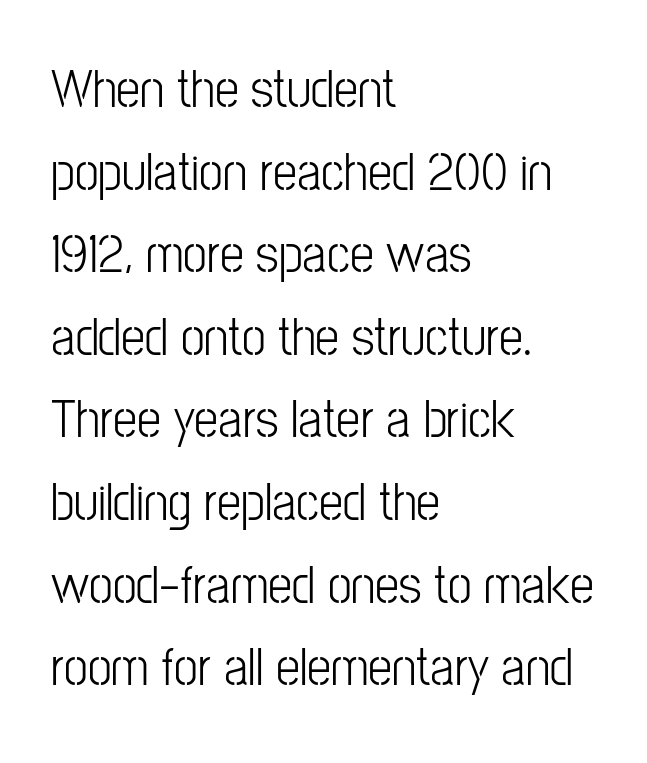
Casual observation: everything's shoved over to the left. The passage shown has conventional tracking throughout. Typographically, this falls in the sans-serif category. Here the designer chose a conventional face with non-uniform glyph widths. Nobody drew a line under any word here. Rows of type keep a routine distance in the vertical direction.
